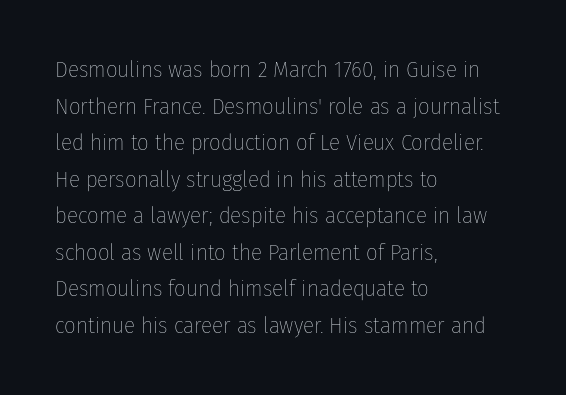
Notice how descenders clear the ascenders below comfortably — that's standard leading. Heft: none added — not bold. Posture: upright roman. The tracking reads as untouched default to a designer's eye. If you drew a ruler down the left edge, every line would touch it.
